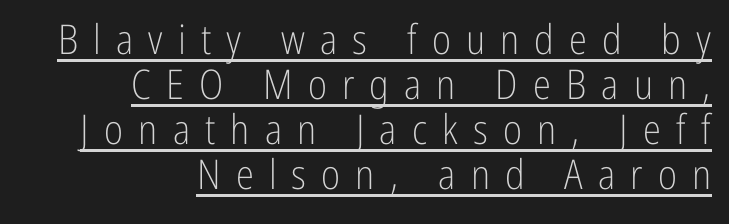
{"serif": "no", "italic": "no", "bold": "no", "weight": "light", "width": "condensed", "stroke_contrast": "low", "x_height": "medium", "monospaced": "no", "underline": "yes", "align": "right", "line_spacing": "tight", "line_spacing_ratio": 1.1, "letter_spacing": "wide", "letter_spacing_em": 0.37, "glyph_px": 41}
